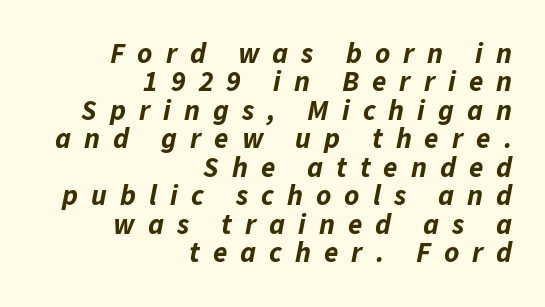
Q: Is the text bold? A: Yes.
Q: Is the text italic (slanted)? A: Yes, it leans right by about 11 degrees.
Q: Is the text underlined? A: No.
Q: How is the paragraph aligned? A: Right-aligned.
Q: Is the spacing between letters normal or unusually wide? A: Unusually wide.
Q: Is the spacing between lines tight, normal or loose? A: Tight.
Q: Width (condensed, normal, or wide)? A: Normal.
Q: Stroke contrast? A: Low.
Q: x-height? A: Medium.
Q: Monospaced? A: No.
